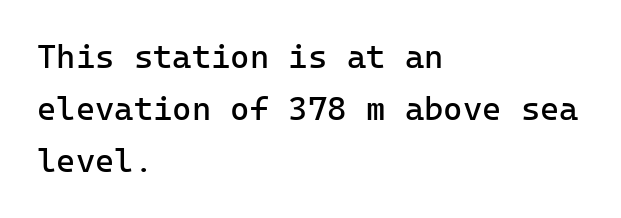
{"serif": "no", "italic": "no", "bold": "no", "weight": "regular", "width": "normal", "stroke_contrast": "low", "x_height": "medium", "underline": "no", "align": "left", "line_spacing": "normal", "line_spacing_ratio": 1.58, "letter_spacing": "normal", "letter_spacing_em": 0.0, "glyph_px": 33}
